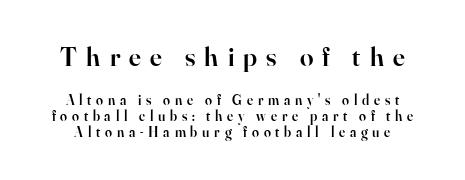
The passage shown stacks its lines with hardly any gap. Is there any slant? The stems are plumb. You could only call the tracking loose — the letters float apart. Is the type bold? Partly — it's a semibold, heavier than regular but not fully bold. Lines of text with bare space underneath.
